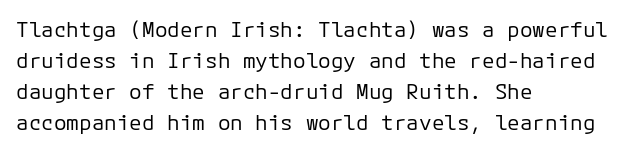
The image shows 21 px text type, upright; set left-aligned, normal line spacing (1.48x), normal letter spacing, not underlined.
